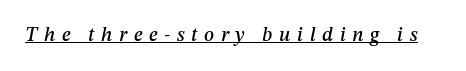
{"italic": "yes", "lean": "right", "slant_degrees": 12, "underline": "yes", "letter_spacing": "wide", "letter_spacing_em": 0.33, "glyph_px": 20}
